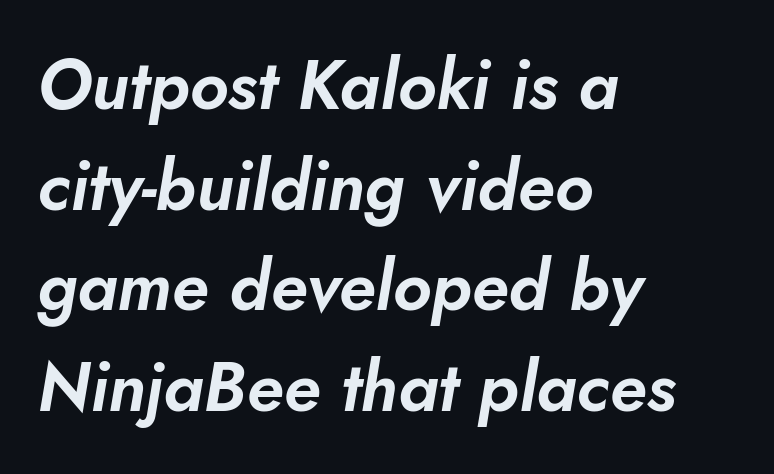
Q: Is the text italic (slanted)? A: Yes, it leans right by about 10 degrees.
Q: Is the text underlined? A: No.
Q: How is the paragraph aligned? A: Left-aligned.
Q: Is the spacing between letters normal or unusually wide? A: Normal.
Q: Is the spacing between lines tight, normal or loose? A: Normal.
Q: Width (condensed, normal, or wide)? A: Normal.
Q: Stroke contrast? A: Low.
Q: x-height? A: Small.
Q: Monospaced? A: No.
